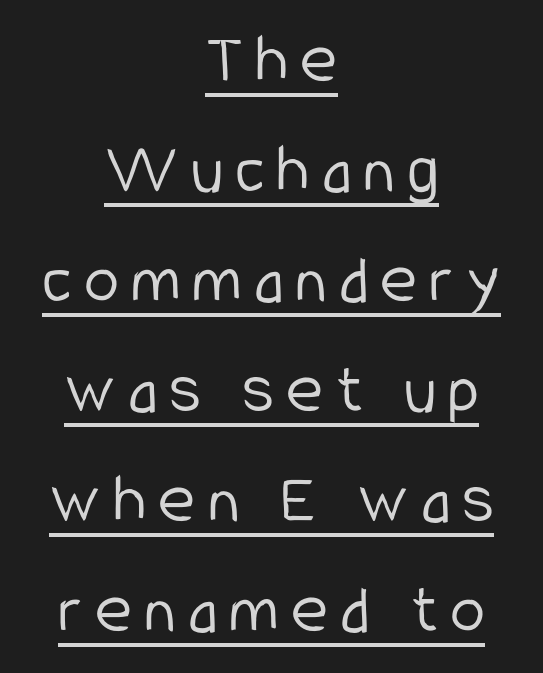
Do the characters align in a grid? No, the font is proportional. These lines stack symmetrically, like a column narrowing and widening about its center. Underlining? Definitely there. The font is comparable to plain body text, perhaps lighter.
